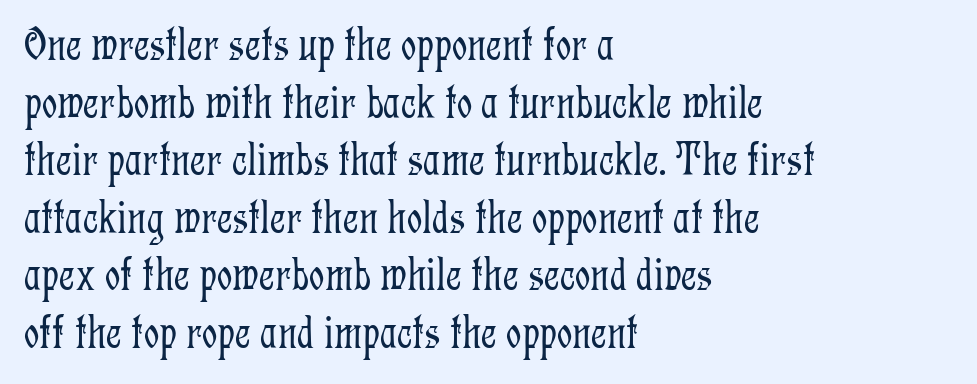
Q: Is the text bold? A: No.
Q: Is the text italic (slanted)? A: No, it is upright.
Q: Is the typeface a serif or a sans-serif typeface? A: Serif.
Q: Is the text underlined? A: No.
Q: How is the paragraph aligned? A: Left-aligned.
Q: Is the spacing between letters normal or unusually wide? A: Normal.
Q: Width (condensed, normal, or wide)? A: Condensed.
Q: Stroke contrast? A: Low.
Q: x-height? A: Medium.
Q: Monospaced? A: No.
